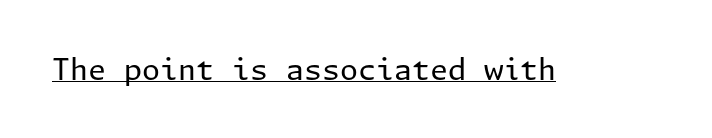
Q: Is the text bold? A: No.
Q: Is the text italic (slanted)? A: No, it is upright.
Q: Is the typeface a serif or a sans-serif typeface? A: Sans-serif.
Q: Is the text underlined? A: Yes.
Q: Is the spacing between letters normal or unusually wide? A: Normal.
Q: Width (condensed, normal, or wide)? A: Normal.
Q: Stroke contrast? A: Low.
Q: x-height? A: Medium.
